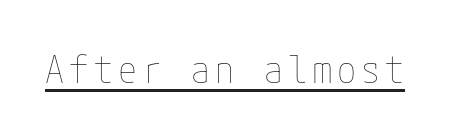
Nothing heavy about these letters — not bold at all. You can see a thin bar hugging the bottom of the glyphs. Italic: no, the glyphs are upright roman.
